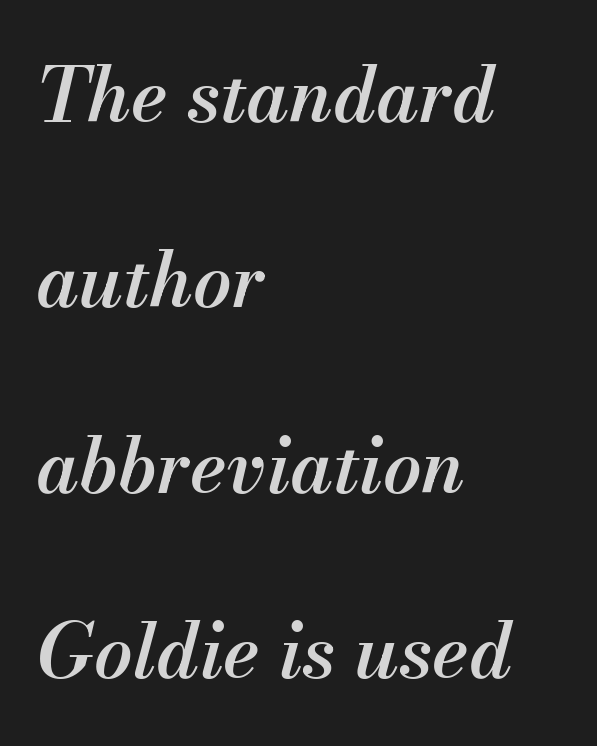
{"italic": "yes", "lean": "right", "slant_degrees": 13, "bold": "semi", "weight": "semibold", "width": "normal", "stroke_contrast": "medium", "x_height": "small", "monospaced": "no", "underline": "no", "align": "left", "line_spacing": "loose", "line_spacing_ratio": 2.44, "letter_spacing": "normal", "letter_spacing_em": 0.0, "glyph_px": 76}
